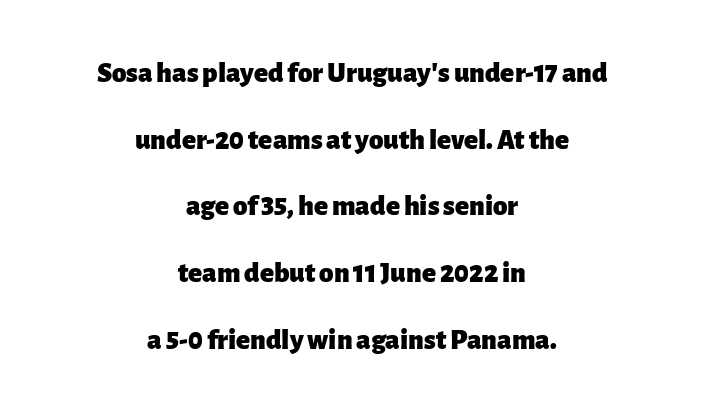
The image shows 29 px heavy sans-serif type, upright; set centered, loose line spacing (2.3x), normal letter spacing, not underlined; low stroke contrast and a medium x-height.
